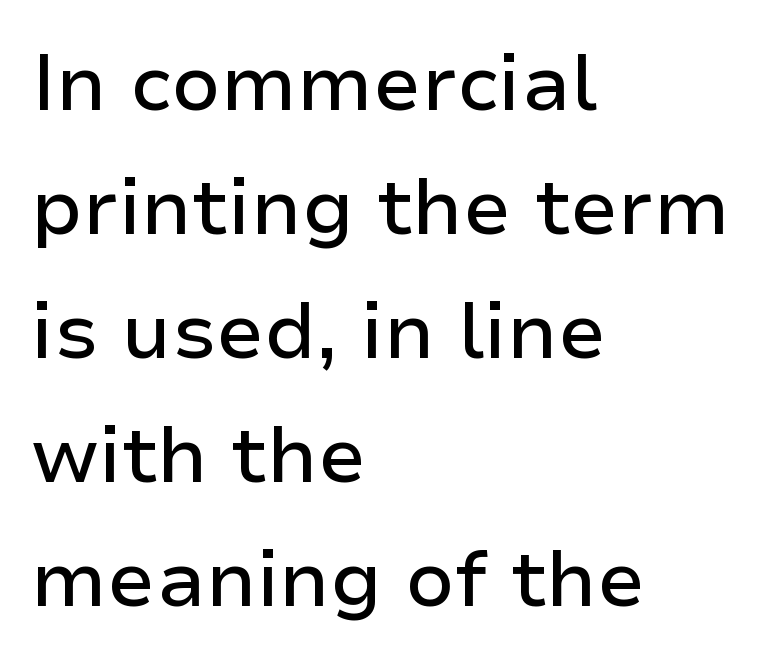
Q: Is the text italic (slanted)? A: No, it is upright.
Q: Is the typeface a serif or a sans-serif typeface? A: Sans-serif.
Q: Is the text underlined? A: No.
Q: How is the paragraph aligned? A: Left-aligned.
Q: Is the spacing between letters normal or unusually wide? A: Normal.
Q: Is the spacing between lines tight, normal or loose? A: Normal.
Q: Width (condensed, normal, or wide)? A: Normal.
Q: Stroke contrast? A: Low.
Q: x-height? A: Medium.
Q: Monospaced? A: No.
